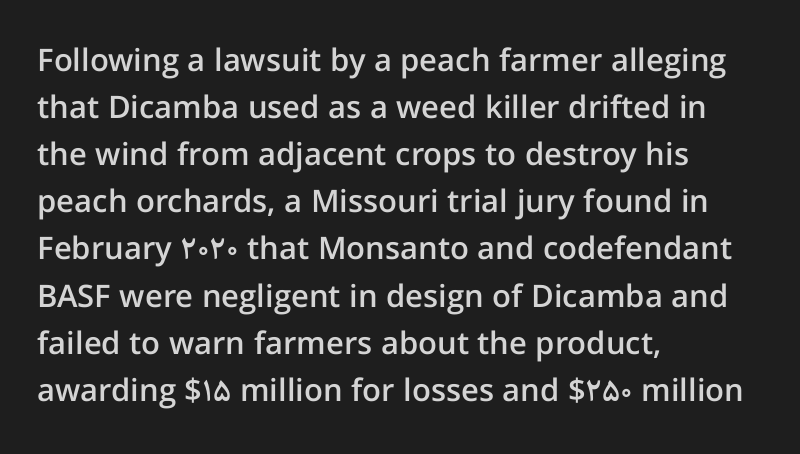
Observe the absence of serifs on each vertical stroke in this sample. Look at the tracking — it's just the regular setting, nothing added. A bit beefed up — I'd call it semibold rather than bold. Alignment: flush left.
